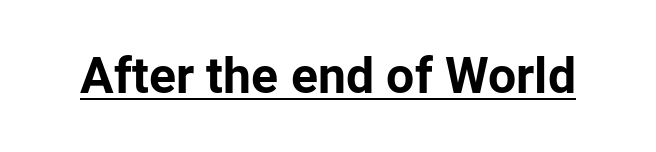
Q: Is the text bold? A: Yes.
Q: Is the text italic (slanted)? A: No, it is upright.
Q: Is the typeface a serif or a sans-serif typeface? A: Sans-serif.
Q: Is the text underlined? A: Yes.
Q: Is the spacing between letters normal or unusually wide? A: Normal.
Q: Width (condensed, normal, or wide)? A: Normal.
Q: Stroke contrast? A: Low.
Q: x-height? A: Medium.
Q: Monospaced? A: No.
